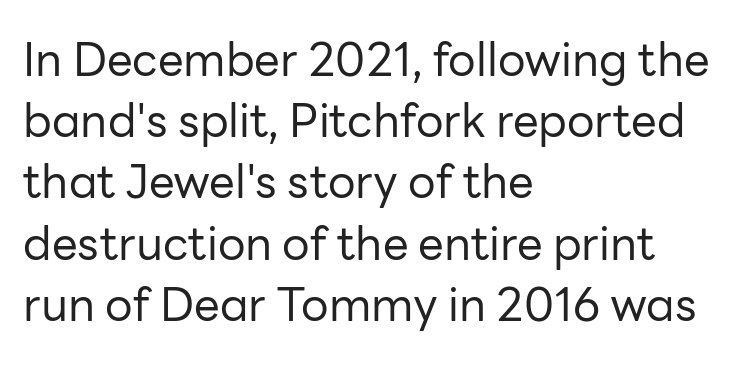
It's the straight-up-and-down kind of type. The glyphs are unaccompanied by any horizontal stroke below them. Inter-character spacing is left at the font's built-in metrics. Horizontally, the lines are justified to the leading edge only.
